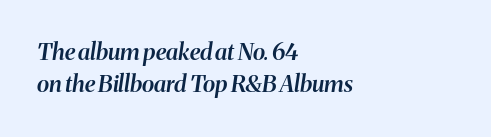
How would I describe the line gaps? Plain and ordinary. The words here are not underlined. A typesetter would call this zero additional tracking. An italicized treatment has been applied to the whole sample. The typesetter chose a ragged-right arrangement here. Look at the stroke-to-counter ratio: somewhat heavy, a semibold.
